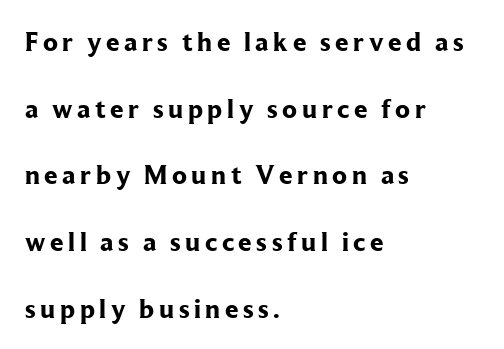
It's the straight-up-and-down kind of type. Thick stems and heavy bowls — unmistakably bold. The lines are spread far apart with generous leading. All the whitespace from short lines collects on the right.
